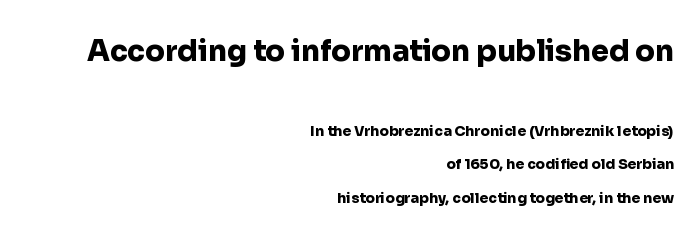
Q: Is the text bold? A: Yes.
Q: Is the text italic (slanted)? A: No, it is upright.
Q: Is the typeface a serif or a sans-serif typeface? A: Sans-serif.
Q: Is the text underlined? A: No.
Q: How is the paragraph aligned? A: Right-aligned.
Q: Is the spacing between letters normal or unusually wide? A: Normal.
Q: Is the spacing between lines tight, normal or loose? A: Loose.
Q: Which block of text is set in a larger size, the first (top) or the second (bottom)? A: The first (top) one.
Q: Width (condensed, normal, or wide)? A: Normal.
Q: Stroke contrast? A: Low.
Q: x-height? A: Medium.
Q: Monospaced? A: No.
